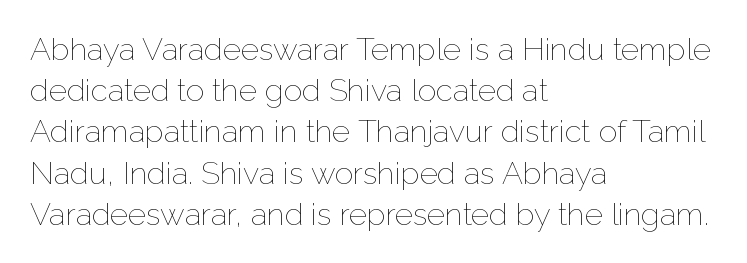
{"italic": "no", "bold": "no", "weight": "thin", "width": "normal", "stroke_contrast": "low", "x_height": "medium", "monospaced": "no", "underline": "no", "align": "left", "line_spacing": "normal", "line_spacing_ratio": 1.33, "letter_spacing": "normal", "letter_spacing_em": 0.0, "glyph_px": 31}
